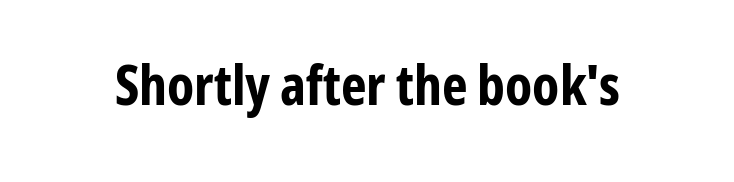
Q: Is the text bold? A: Yes.
Q: Is the text italic (slanted)? A: No, it is upright.
Q: Is the typeface a serif or a sans-serif typeface? A: Sans-serif.
Q: Is the text underlined? A: No.
Q: Is the spacing between letters normal or unusually wide? A: Normal.
Q: Width (condensed, normal, or wide)? A: Condensed.
Q: Stroke contrast? A: Low.
Q: x-height? A: Medium.
Q: Monospaced? A: No.
